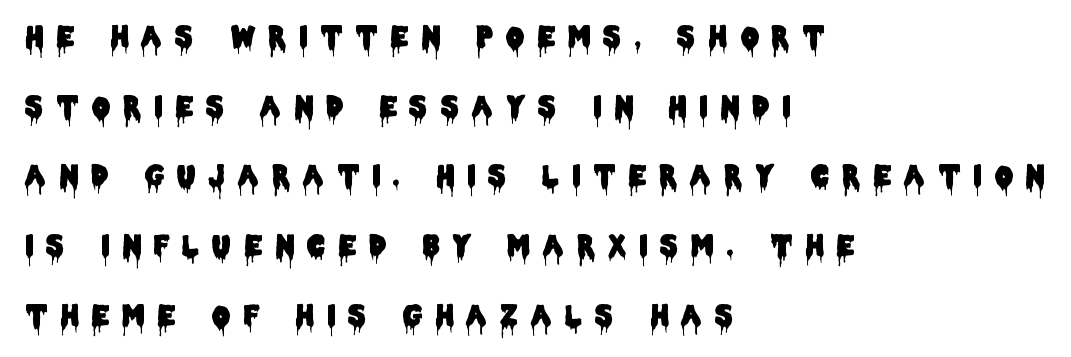
{"serif": "no", "italic": "no", "width": "condensed", "stroke_contrast": "low", "x_height": "large", "monospaced": "no", "underline": "no", "align": "left", "line_spacing": "loose", "line_spacing_ratio": 2.49, "letter_spacing": "wide", "letter_spacing_em": 0.48, "glyph_px": 28}
